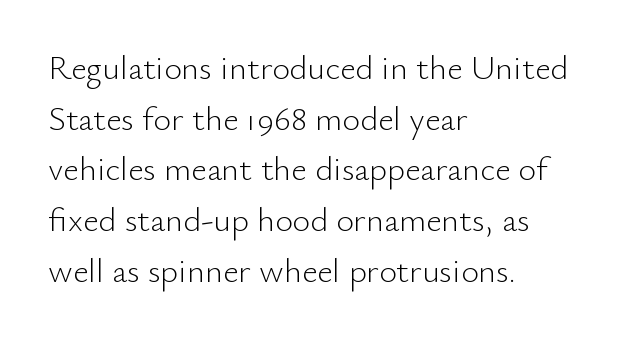
Q: Is the text bold? A: No.
Q: Is the text italic (slanted)? A: No, it is upright.
Q: Is the typeface a serif or a sans-serif typeface? A: Sans-serif.
Q: Is the text underlined? A: No.
Q: How is the paragraph aligned? A: Left-aligned.
Q: Is the spacing between letters normal or unusually wide? A: Normal.
Q: Is the spacing between lines tight, normal or loose? A: Normal.
Q: Width (condensed, normal, or wide)? A: Normal.
Q: Stroke contrast? A: Low.
Q: x-height? A: Small.
Q: Monospaced? A: No.
